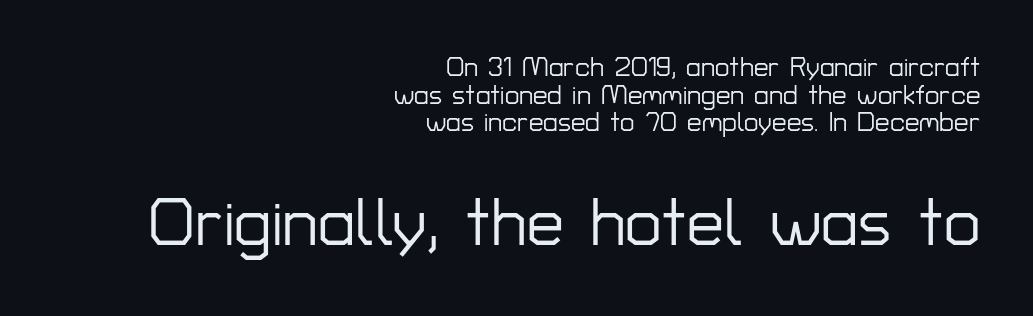
{"serif": "no", "italic": "no", "width": "normal", "stroke_contrast": "low", "x_height": "medium", "monospaced": "no", "underline": "no", "align": "right", "line_spacing": "tight", "line_spacing_ratio": 1.06, "letter_spacing": "normal", "letter_spacing_em": 0.0, "larger_block": "second", "size_ratio": 2.54, "glyph_px": 66}
